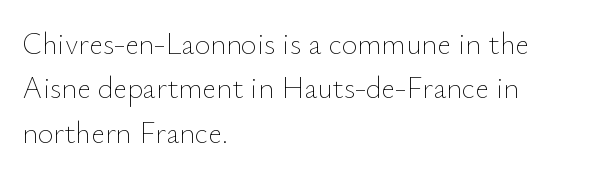
The letters stand upright; this is a roman face. The passage shown is typed in a proportional face where columns would drift. Nothing unusual about the tracking: characters are spaced as the font intends. The weight would be labelled regular, book, light, or lighter still.
